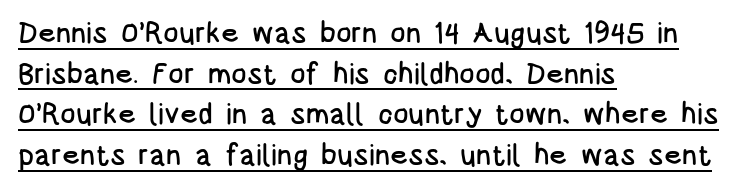
Q: Is the text italic (slanted)? A: No, it is upright.
Q: Is the typeface a serif or a sans-serif typeface? A: Sans-serif.
Q: Is the text underlined? A: Yes.
Q: How is the paragraph aligned? A: Left-aligned.
Q: Is the spacing between letters normal or unusually wide? A: Normal.
Q: Is the spacing between lines tight, normal or loose? A: Normal.
Q: Width (condensed, normal, or wide)? A: Condensed.
Q: Stroke contrast? A: Low.
Q: x-height? A: Large.
Q: Monospaced? A: No.
